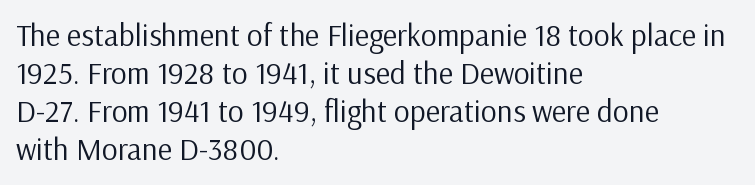
{"serif": "no", "italic": "no", "bold": "no", "weight": "regular", "width": "normal", "stroke_contrast": "low", "x_height": "medium", "monospaced": "no", "underline": "no", "align": "left", "line_spacing_ratio": 1.23, "letter_spacing": "normal", "letter_spacing_em": 0.0, "glyph_px": 31}
